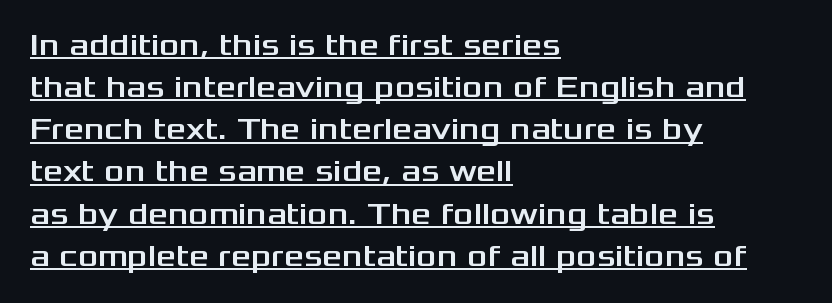
Q: Is the text italic (slanted)? A: No, it is upright.
Q: Is the typeface a serif or a sans-serif typeface? A: Sans-serif.
Q: Is the text underlined? A: Yes.
Q: How is the paragraph aligned? A: Left-aligned.
Q: Is the spacing between letters normal or unusually wide? A: Normal.
Q: Is the spacing between lines tight, normal or loose? A: Normal.
Q: Width (condensed, normal, or wide)? A: Wide.
Q: Stroke contrast? A: Medium.
Q: x-height? A: Medium.
Q: Monospaced? A: No.
